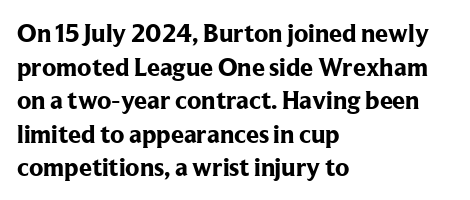
Q: Is the text bold? A: Yes.
Q: Is the text italic (slanted)? A: No, it is upright.
Q: Is the text underlined? A: No.
Q: How is the paragraph aligned? A: Left-aligned.
Q: Is the spacing between letters normal or unusually wide? A: Normal.
Q: Is the spacing between lines tight, normal or loose? A: Normal.
